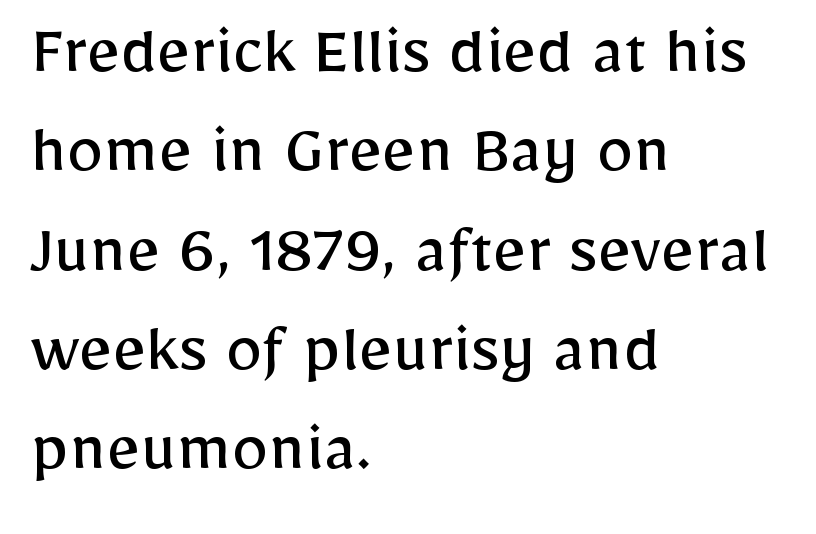
{"serif": "no", "italic": "no", "bold": "no", "weight": "regular", "width": "normal", "stroke_contrast": "low", "x_height": "medium", "monospaced": "no", "underline": "no", "align": "left", "line_spacing": "normal", "line_spacing_ratio": 1.36, "letter_spacing": "normal", "letter_spacing_em": 0.0, "glyph_px": 73}
